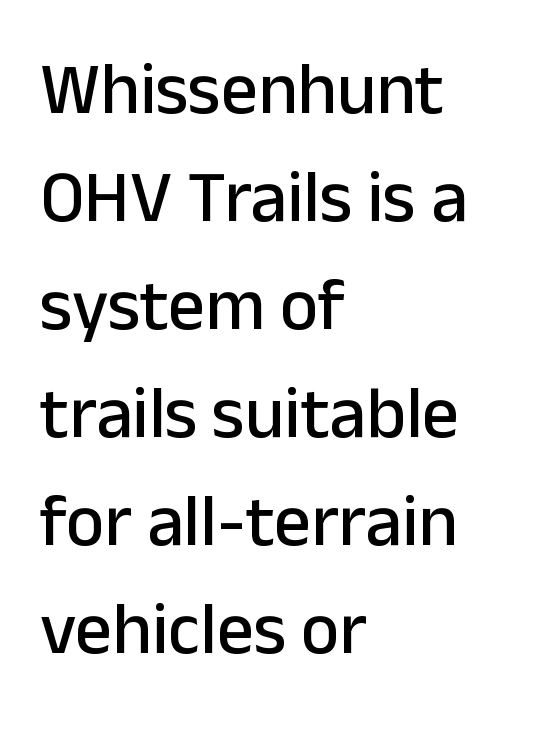
The image shows 73 px sans-serif type, upright; set left-aligned, normal line spacing (1.48x), normal letter spacing, not underlined; low stroke contrast and a medium x-height.
